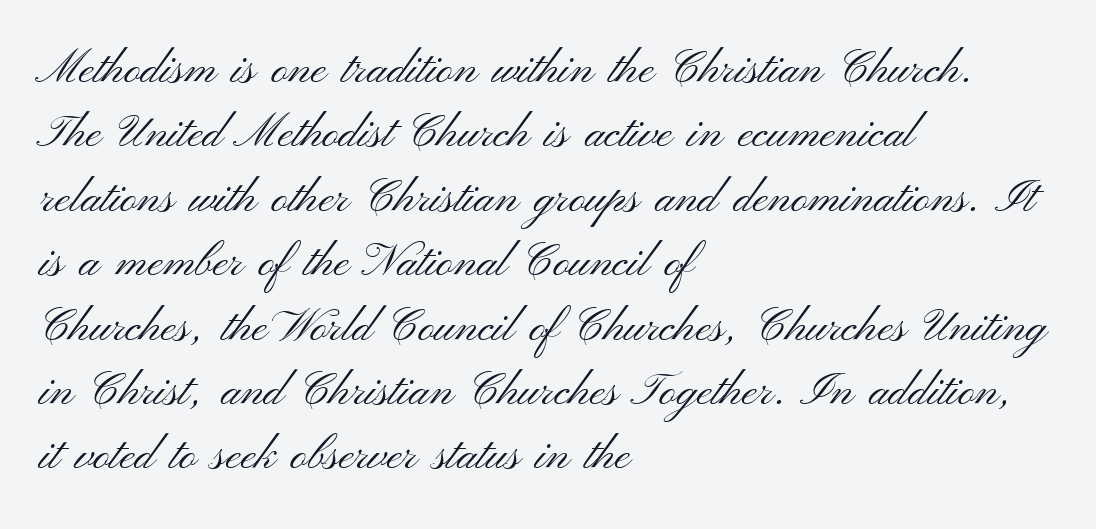
Q: Is the text bold? A: No.
Q: Is the text italic (slanted)? A: Yes.
Q: Is the typeface a serif or a sans-serif typeface? A: Sans-serif.
Q: Is the text underlined? A: No.
Q: How is the paragraph aligned? A: Left-aligned.
Q: Is the spacing between letters normal or unusually wide? A: Normal.
Q: Is the spacing between lines tight, normal or loose? A: Normal.
Q: Width (condensed, normal, or wide)? A: Wide.
Q: Stroke contrast? A: Medium.
Q: x-height? A: Small.
Q: Monospaced? A: No.
